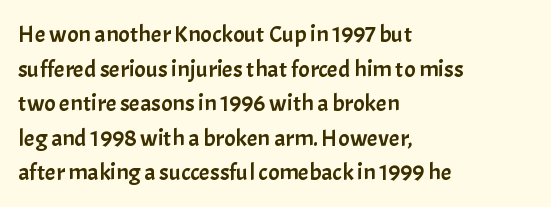
Q: Is the text italic (slanted)? A: No, it is upright.
Q: Is the text underlined? A: No.
Q: How is the paragraph aligned? A: Left-aligned.
Q: Is the spacing between letters normal or unusually wide? A: Normal.
Q: Is the spacing between lines tight, normal or loose? A: Normal.
